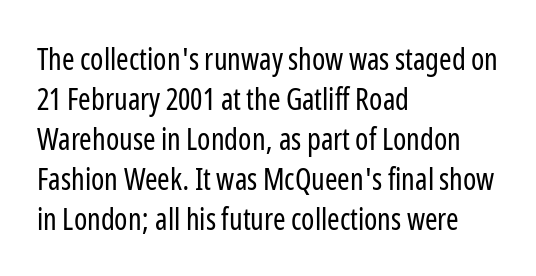
{"serif": "no", "italic": "no", "bold": "no", "weight": "regular", "width": "condensed", "stroke_contrast": "low", "x_height": "medium", "monospaced": "no", "underline": "no", "align": "left", "line_spacing": "normal", "line_spacing_ratio": 1.33, "letter_spacing": "normal", "letter_spacing_em": 0.0, "glyph_px": 30}
